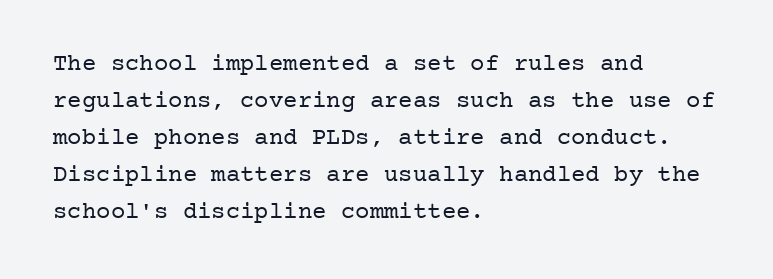
The image shows 24 px text type, upright; set left-aligned, normal line spacing (1.54x), normal letter spacing, not underlined.
